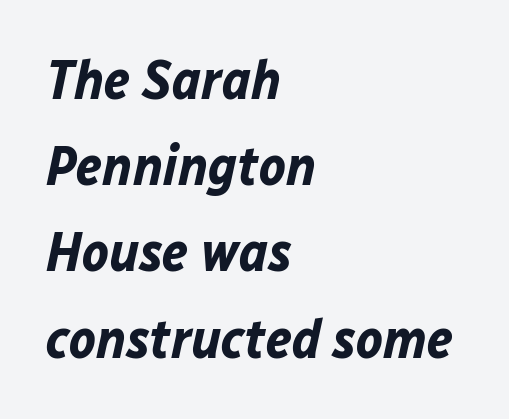
This sample uses an oblique cut, with every glyph tilted off the vertical. Quick note: underline off. Tracking value appears to be zero — textbook default spacing. Is this a fixed-width face? No — the glyphs have proportional, varying widths. The passage shown is emphatically bold.
